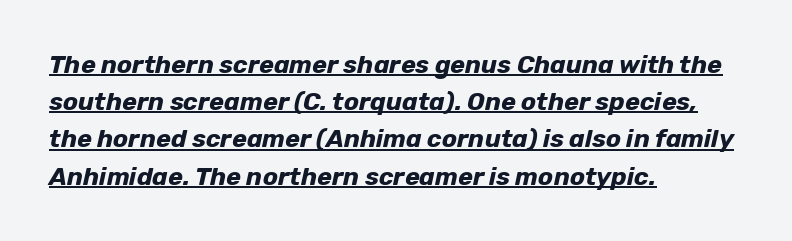
{"italic": "yes", "lean": "right", "slant_degrees": 12, "bold": "yes", "underline": "yes", "align": "left", "line_spacing": "normal", "line_spacing_ratio": 1.49, "letter_spacing": "normal", "letter_spacing_em": 0.0, "glyph_px": 25}
